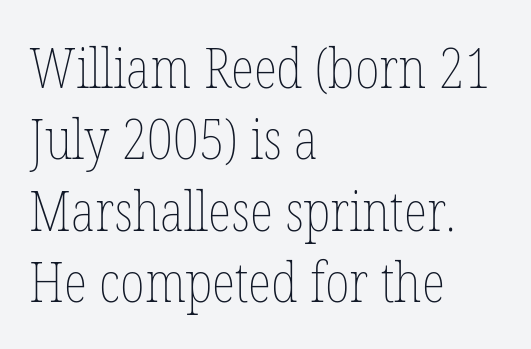
Q: Is the text bold? A: No.
Q: Is the text italic (slanted)? A: No, it is upright.
Q: Is the text underlined? A: No.
Q: How is the paragraph aligned? A: Left-aligned.
Q: Is the spacing between letters normal or unusually wide? A: Normal.
Q: Is the spacing between lines tight, normal or loose? A: Normal.
Q: Width (condensed, normal, or wide)? A: Condensed.
Q: Stroke contrast? A: Low.
Q: x-height? A: Medium.
Q: Monospaced? A: No.
